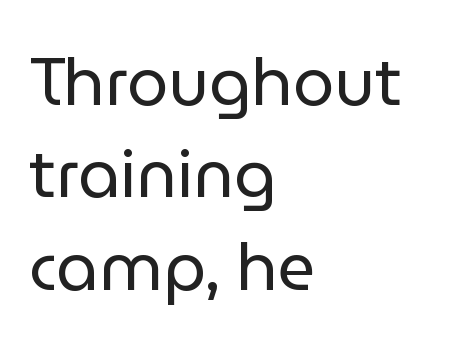
The glyphs are unaccompanied by any horizontal stroke below them. Is this a heavy cut? Hardly; it is regular or lighter. No extra tracking has been applied to these lines. These lines sit exactly where default settings would place them. Do the characters align in a grid? No, the font is proportional. Short and long lines alike share a common starting point at left.
